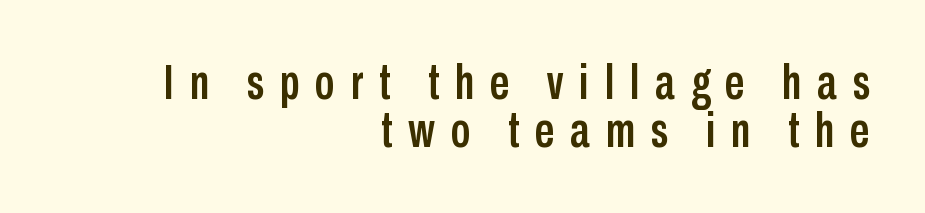
The letters stand upright; this is a roman face. Baseline-to-baseline distance is barely more than the letter height. Glance below the letters and you will spot only blank space. Unlike a traditional serif, this face leaves its strokes unadorned. Honestly, the letter spacing is so wide it's the main thing you notice.
